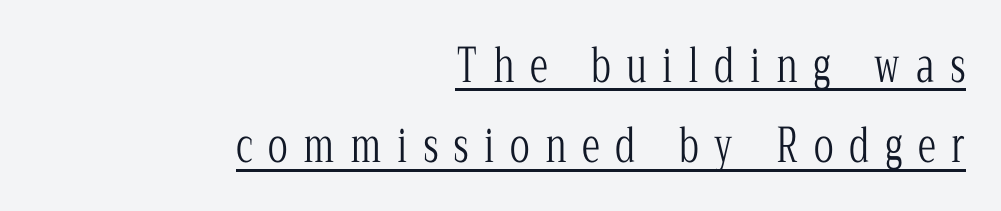
{"serif": "yes", "italic": "no", "bold": "no", "weight": "light", "width": "condensed", "stroke_contrast": "low", "x_height": "medium", "monospaced": "no", "underline": "yes", "align": "right", "line_spacing_ratio": 1.75, "letter_spacing": "wide", "letter_spacing_em": 0.34, "glyph_px": 46}
